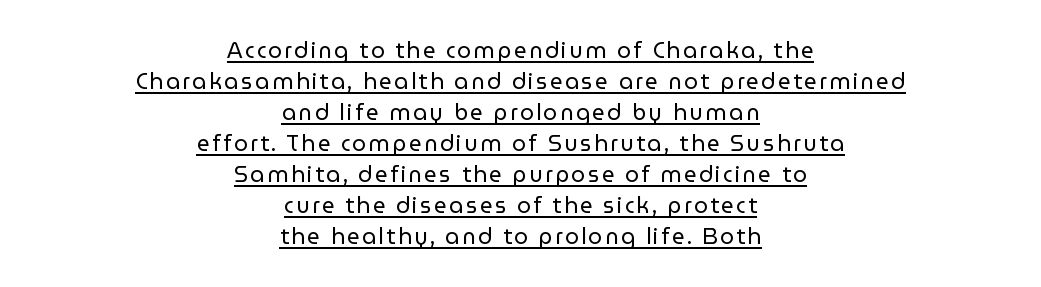
Q: Is the text bold? A: No.
Q: Is the text italic (slanted)? A: No, it is upright.
Q: Is the text underlined? A: Yes.
Q: How is the paragraph aligned? A: Centered.
Q: Is the spacing between lines tight, normal or loose? A: Normal.
